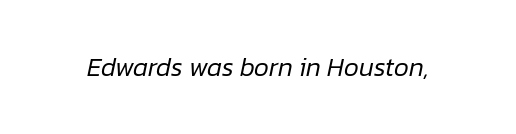
Q: Is the text bold? A: No.
Q: Is the text italic (slanted)? A: Yes, it leans right by about 12 degrees.
Q: Is the text underlined? A: No.
Q: Is the spacing between letters normal or unusually wide? A: Normal.
